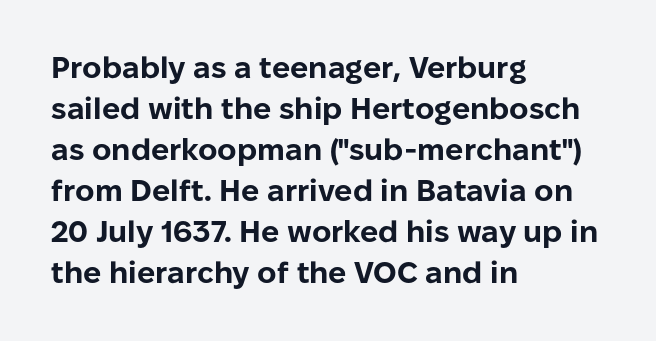
The image shows 30 px bold sans-serif type, upright; set left-aligned, normal line spacing (1.37x), normal letter spacing, not underlined; low stroke contrast and a medium x-height.
